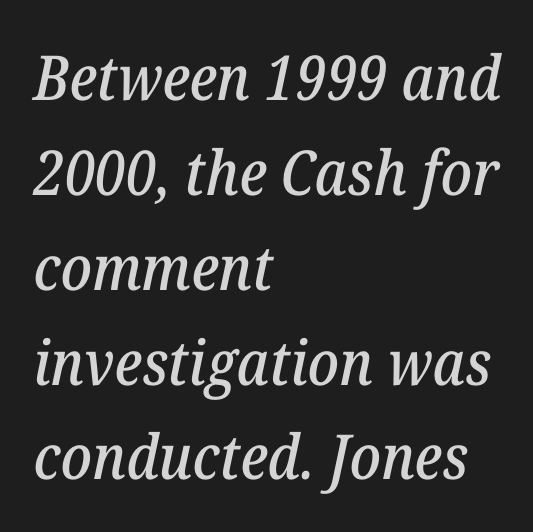
The image shows 62 px serif type, italic (leaning right); set left-aligned, normal line spacing (1.53x), normal letter spacing, not underlined; low stroke contrast and a medium x-height.
